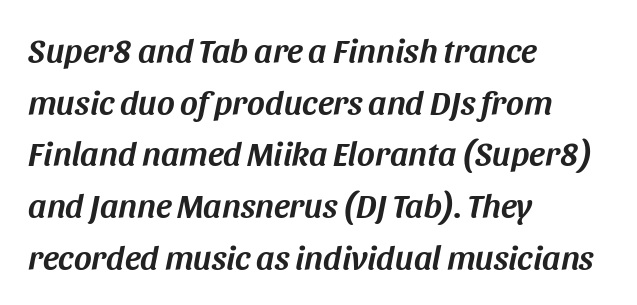
Inter-character spacing is left at the font's built-in metrics. Compared with typical paragraphs, the rows here are spaced about the same. Visually the block forms a straight wall on the left and a jagged coastline on the right. Underline: absent. Yep, that's italic — everything's leaning. The rendering uses natural spacing where letterforms have individual widths.
